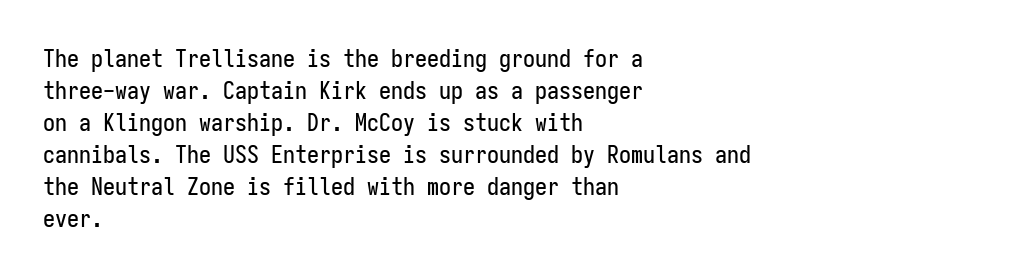
No italicization has been applied; the sample stays upright. The vertical gap from one line to the next is medium. Standard letterfit; no display-style spreading of the glyphs. The passage is arranged the way most books set body copy — flush left. Rule under the text: the space is simply empty.
